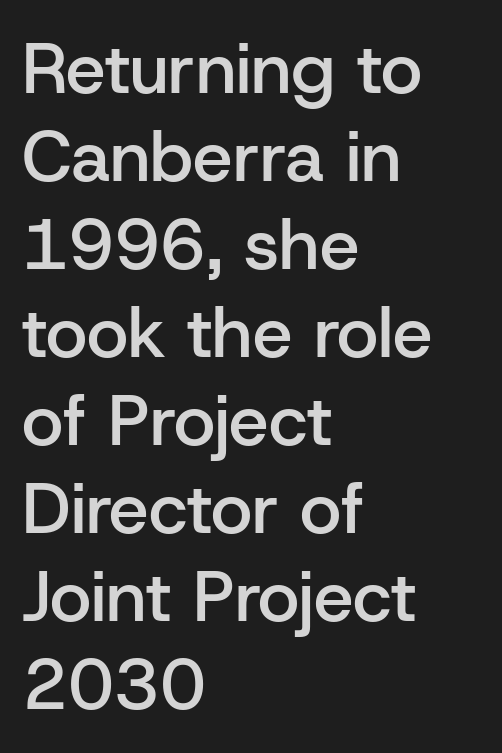
The image shows 71 px semibold sans-serif type, upright; set left-aligned, line spacing 1.24x, normal letter spacing, not underlined; low stroke contrast and a medium x-height.
